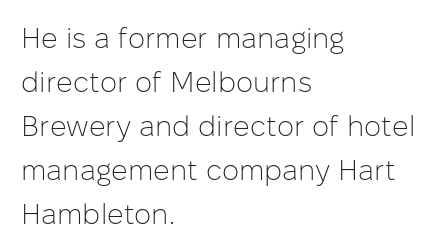
Q: Is the text bold? A: No.
Q: Is the text italic (slanted)? A: No, it is upright.
Q: Is the typeface a serif or a sans-serif typeface? A: Sans-serif.
Q: Is the text underlined? A: No.
Q: How is the paragraph aligned? A: Left-aligned.
Q: Is the spacing between letters normal or unusually wide? A: Normal.
Q: Is the spacing between lines tight, normal or loose? A: Normal.
Q: Width (condensed, normal, or wide)? A: Normal.
Q: Stroke contrast? A: Low.
Q: x-height? A: Medium.
Q: Monospaced? A: No.
